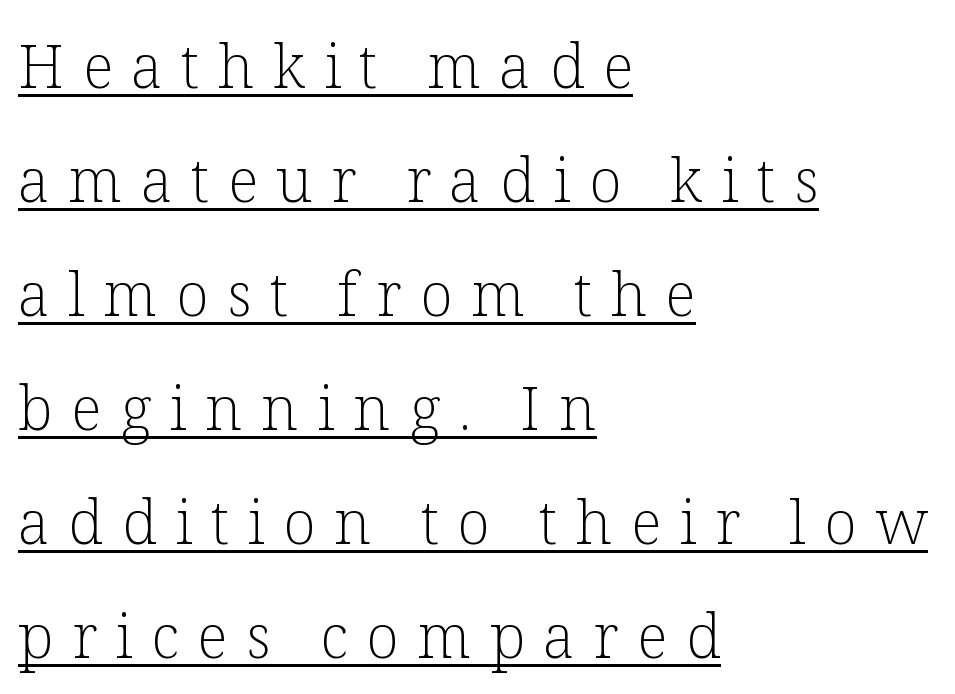
{"serif": "yes", "italic": "no", "bold": "no", "weight": "light", "width": "normal", "stroke_contrast": "low", "x_height": "medium", "monospaced": "no", "underline": "yes", "align": "left", "line_spacing": "loose", "line_spacing_ratio": 1.9, "letter_spacing": "wide", "letter_spacing_em": 0.31, "glyph_px": 60}
